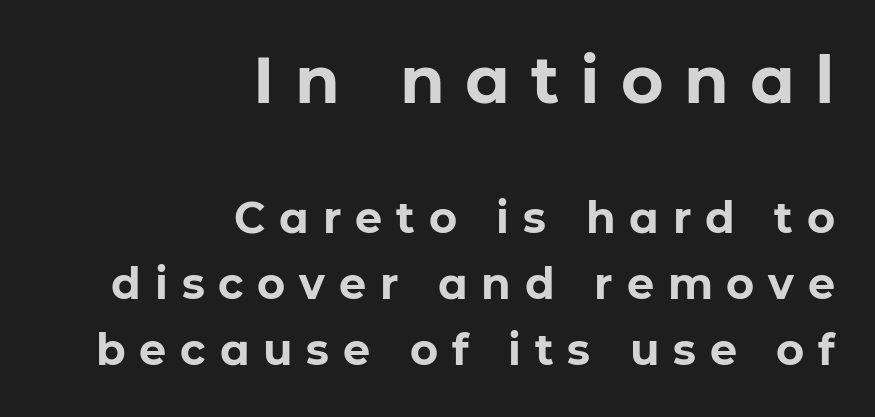
{"serif": "no", "italic": "no", "bold": "yes", "weight": "bold", "width": "normal", "stroke_contrast": "low", "x_height": "medium", "monospaced": "no", "underline": "no", "align": "right", "line_spacing": "normal", "line_spacing_ratio": 1.53, "letter_spacing": "wide", "letter_spacing_em": 0.32, "larger_block": "first", "size_ratio": 1.51, "glyph_px": 65}
